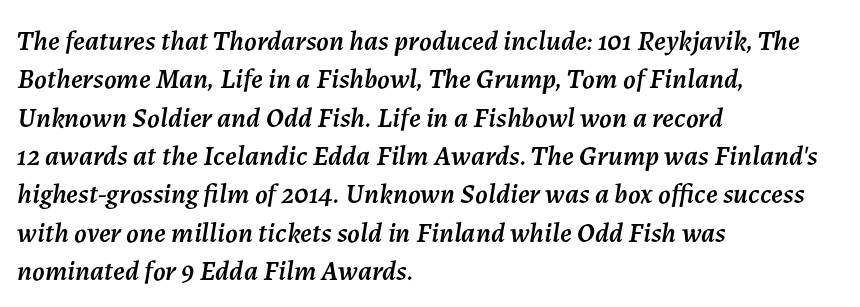
{"italic": "yes", "lean": "right", "slant_degrees": 7, "width": "normal", "stroke_contrast": "medium", "x_height": "medium", "monospaced": "no", "underline": "no", "align": "left", "line_spacing": "normal", "line_spacing_ratio": 1.37, "letter_spacing": "normal", "letter_spacing_em": 0.0, "glyph_px": 28}
